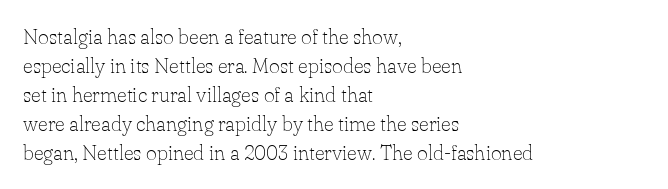
The image shows 21 px text type, upright; set left-aligned, normal line spacing (1.38x), normal letter spacing, not underlined.
